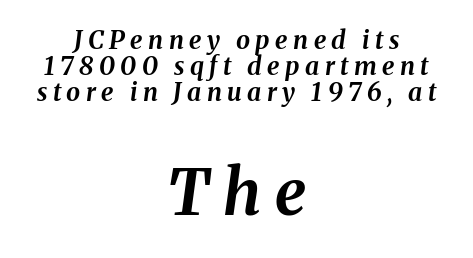
The image shows 63 px bold type, italic (leaning right); set centered, tight line spacing (1.05x), unusually wide letter spacing (+0.22 em), not underlined; the second (bottom) block is 2.52x larger; medium stroke contrast and a medium x-height.
